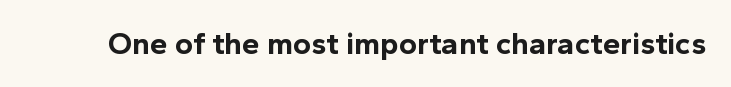
Q: Is the text bold? A: Yes.
Q: Is the text italic (slanted)? A: No, it is upright.
Q: Is the typeface a serif or a sans-serif typeface? A: Sans-serif.
Q: Is the text underlined? A: No.
Q: Is the spacing between letters normal or unusually wide? A: Normal.
Q: Width (condensed, normal, or wide)? A: Normal.
Q: x-height? A: Medium.
Q: Monospaced? A: No.
